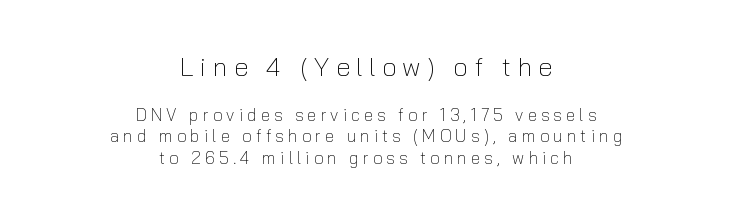
{"italic": "no", "bold": "no", "underline": "no", "align": "center", "line_spacing": "normal", "line_spacing_ratio": 1.27, "letter_spacing": "wide", "letter_spacing_em": 0.24, "larger_block": "first", "size_ratio": 1.53, "glyph_px": 26}
